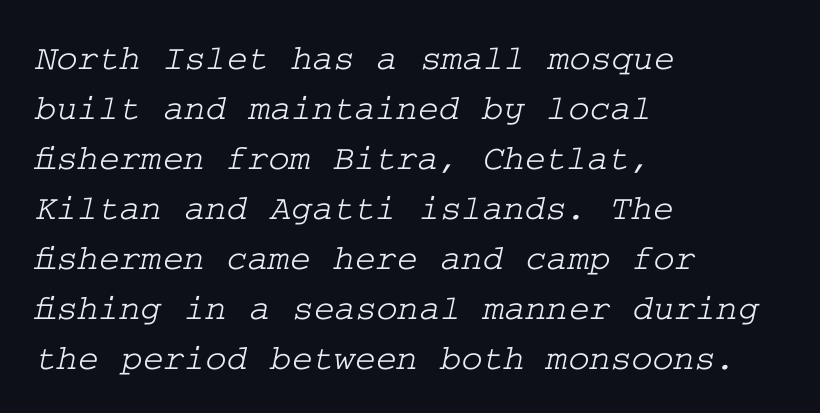
The face used here is rendered with its standard letterfit. This rendering employs a face with finishing strokes, i.e., a serif. A normal amount of white space separates one row of letters from the next. A clean baseline with only descenders dipping below it. In CSS terms this would be text-align: left.
